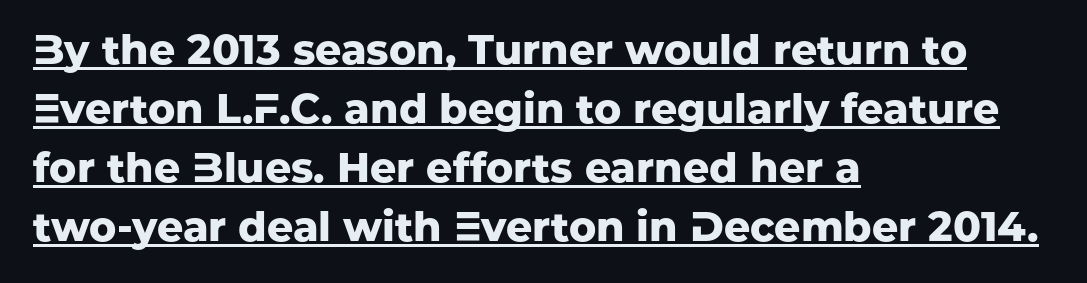
The image shows 41 px heavy sans-serif type, upright; set left-aligned, normal line spacing (1.44x), normal letter spacing, underlined; low stroke contrast and a medium x-height.
